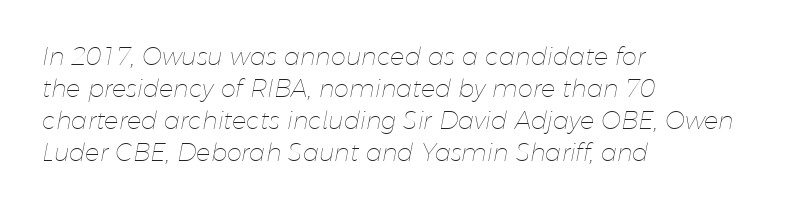
{"italic": "yes", "lean": "right", "slant_degrees": 11, "bold": "no", "underline": "no", "align": "left", "line_spacing": "normal", "line_spacing_ratio": 1.33, "letter_spacing": "normal", "letter_spacing_em": 0.0, "glyph_px": 24}
